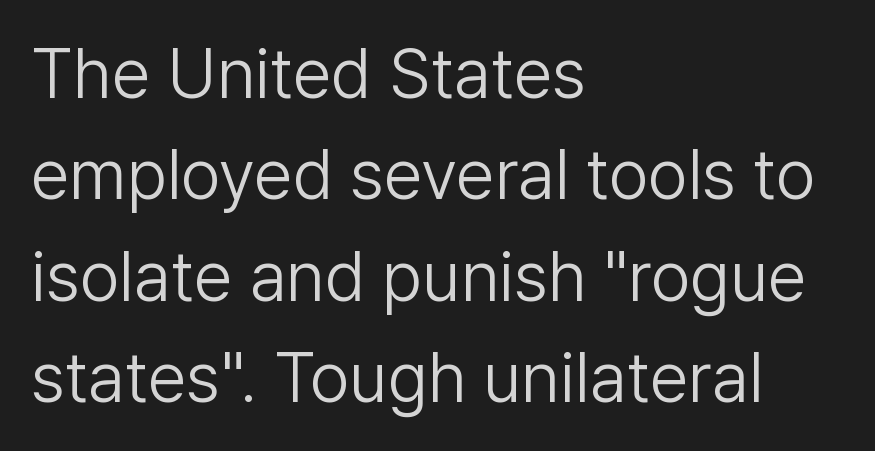
The image shows 70 px light sans-serif type, upright; set left-aligned, normal line spacing (1.45x), normal letter spacing, not underlined; low stroke contrast and a medium x-height.
